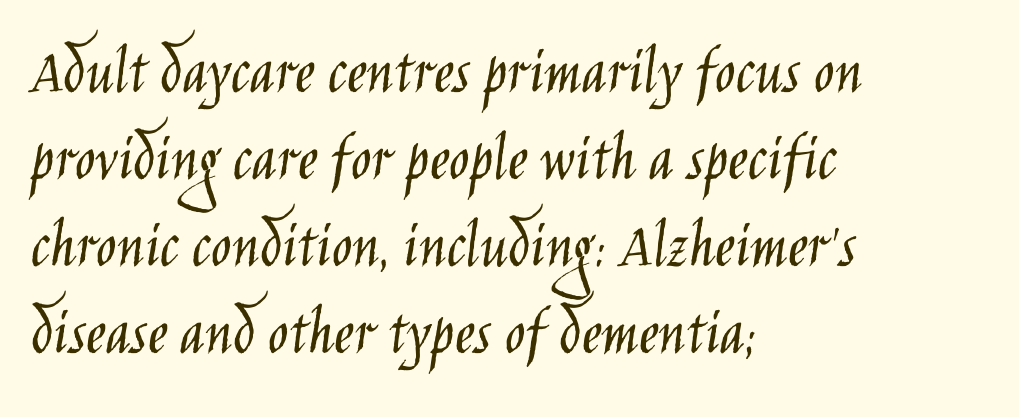
The image shows 68 px light, condensed sans-serif type; set left-aligned, normal line spacing (1.28x), normal letter spacing, not underlined; low stroke contrast and a large x-height.
